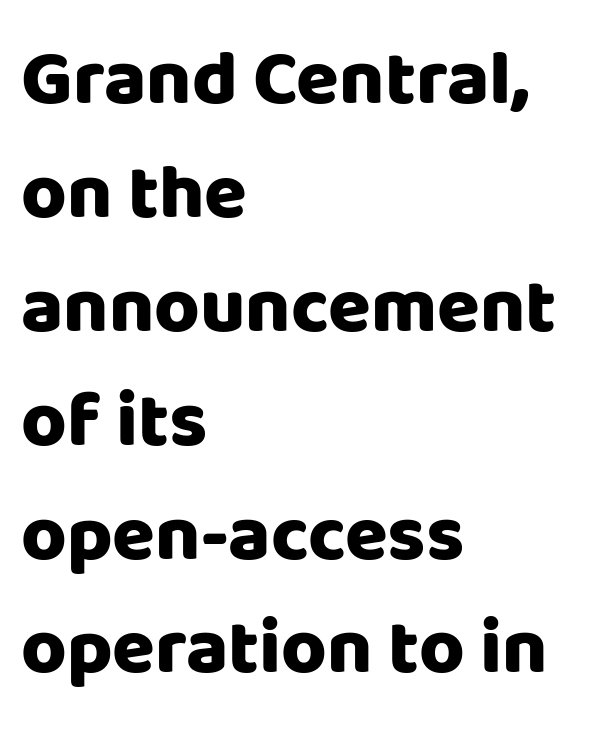
{"serif": "no", "italic": "no", "bold": "yes", "weight": "heavy", "width": "normal", "stroke_contrast": "low", "x_height": "large", "monospaced": "no", "underline": "no", "align": "left", "line_spacing": "normal", "line_spacing_ratio": 1.46, "letter_spacing": "normal", "letter_spacing_em": 0.0, "glyph_px": 78}
